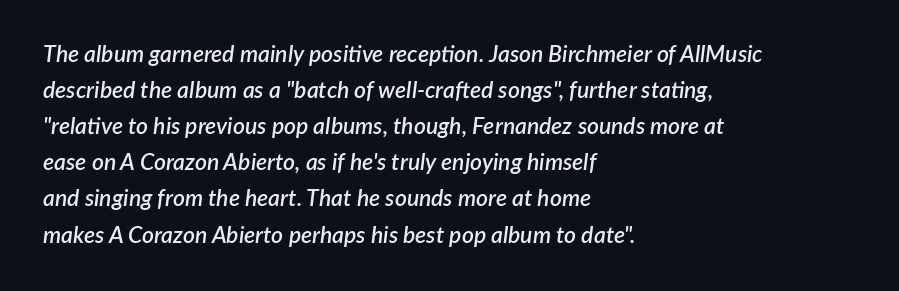
The image shows 23 px text type, italic (leaning right); set left-aligned, normal line spacing (1.57x), normal letter spacing, not underlined.
